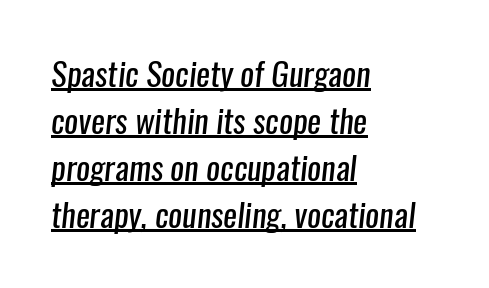
The image shows 33 px regular-weight, condensed sans-serif type; set left-aligned, normal line spacing (1.42x), normal letter spacing, underlined; low stroke contrast and a medium x-height.
